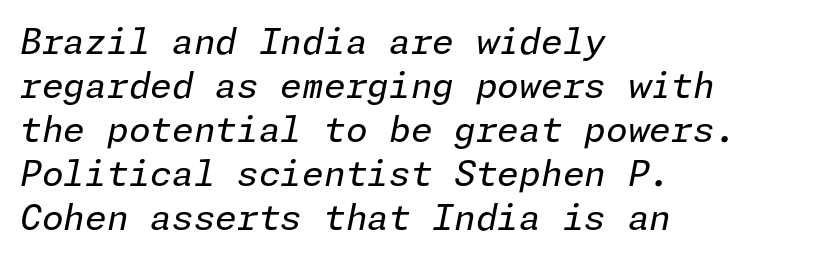
Q: Is the text bold? A: No.
Q: Is the text italic (slanted)? A: Yes, it leans right by about 11 degrees.
Q: Is the text underlined? A: No.
Q: How is the paragraph aligned? A: Left-aligned.
Q: Is the spacing between letters normal or unusually wide? A: Normal.
Q: Is the spacing between lines tight, normal or loose? A: Normal.
Q: Width (condensed, normal, or wide)? A: Normal.
Q: Stroke contrast? A: Low.
Q: x-height? A: Medium.
